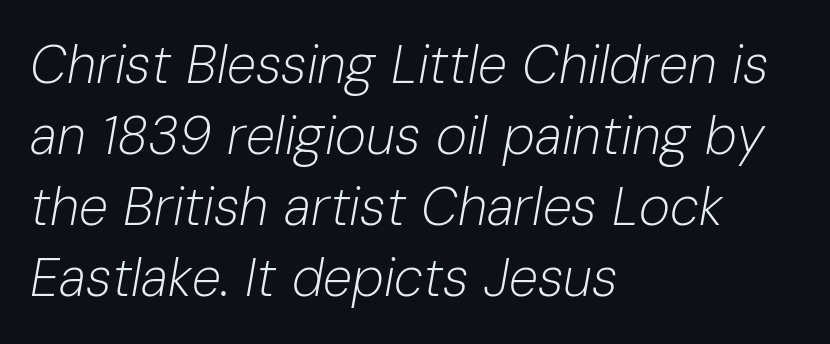
Proportional: the letters do not fall into vertical columns. The passage shown leans; its letterforms are oblique. The passage shown is not bold in any degree. One glance says typical: line gaps are just what's usual. This rendering features lettering with no underline. Tracking here is standard; glyphs follow each other at the usual distance.
